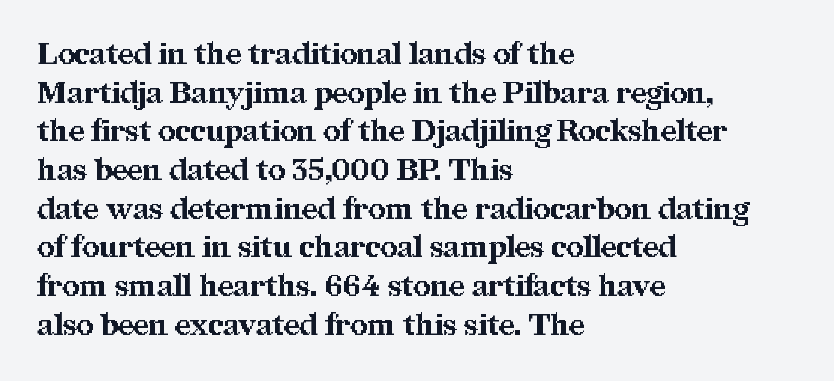
The image shows 30 px bold serif type, upright; set left-aligned, normal line spacing (1.29x), normal letter spacing, not underlined; medium stroke contrast and a medium x-height.
